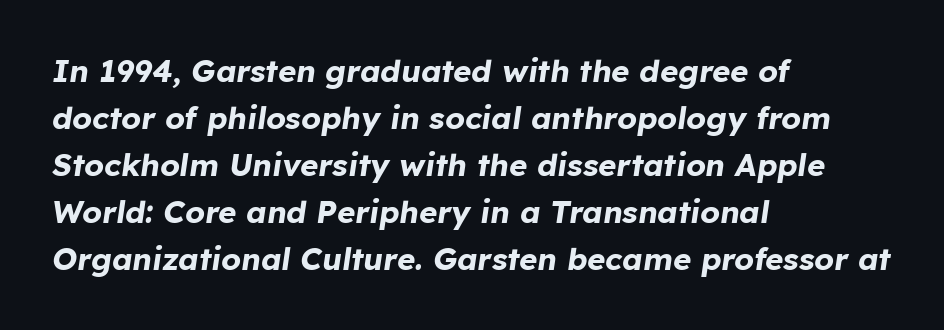
Q: Is the text bold? A: Yes.
Q: Is the text italic (slanted)? A: Yes, it leans right by about 8 degrees.
Q: Is the text underlined? A: No.
Q: How is the paragraph aligned? A: Left-aligned.
Q: Is the spacing between letters normal or unusually wide? A: Normal.
Q: Is the spacing between lines tight, normal or loose? A: Normal.
Q: Width (condensed, normal, or wide)? A: Normal.
Q: Stroke contrast? A: Low.
Q: x-height? A: Medium.
Q: Monospaced? A: No.
